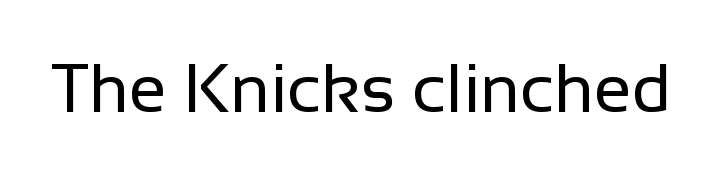
The image shows 68 px regular-weight sans-serif type, upright; set normal letter spacing, not underlined; low stroke contrast and a medium x-height.
